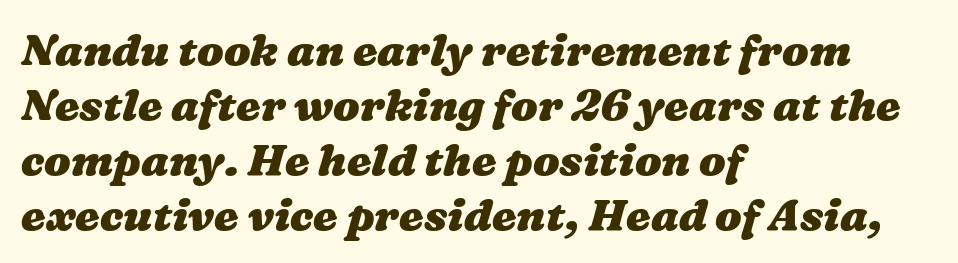
{"bold": "yes", "weight": "heavy", "width": "wide", "stroke_contrast": "medium", "x_height": "medium", "monospaced": "no", "underline": "no", "align": "left", "line_spacing": "normal", "line_spacing_ratio": 1.25, "letter_spacing": "normal", "letter_spacing_em": 0.0, "glyph_px": 44}
